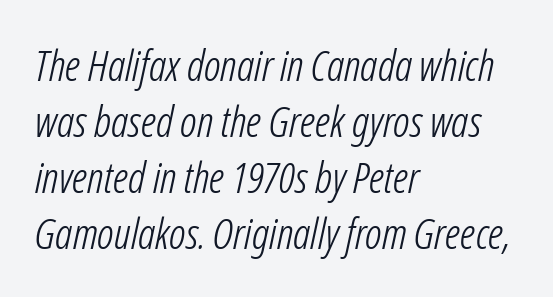
Each new line begins a customary step beneath the previous one. Think standard paragraph weight, or any step lighter than that. The compositor pushed each line to the left boundary. Is the letter spacing exaggerated? No — it looks like the ordinary default. Character widths vary here, with narrow letters taking less room than wide ones.
